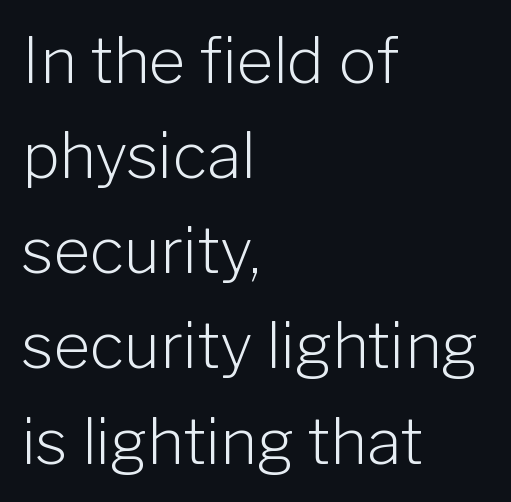
The image shows 63 px light sans-serif type, upright; set left-aligned, normal line spacing (1.51x), normal letter spacing, not underlined; low stroke contrast and a medium x-height.
